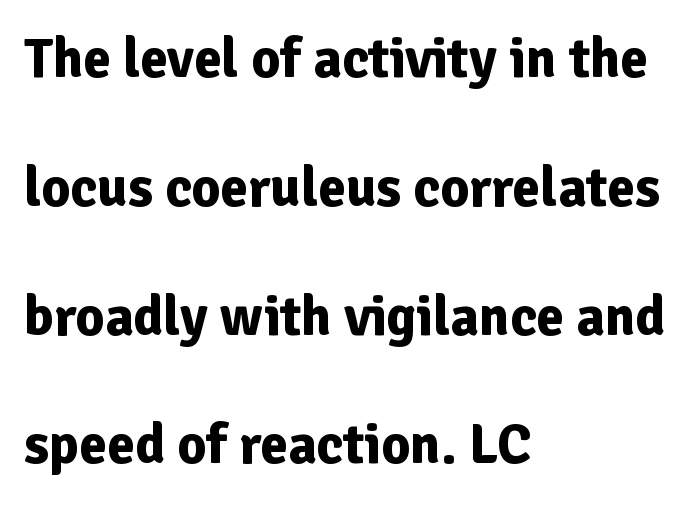
Is the type bold? Yes — the strokes are clearly thick and heavy. The letters stand straight up with perfectly vertical stems. The baseline area is clear. Leftover space on each line is placed entirely after the last word. Standard letterfit; no display-style spreading of the glyphs.
